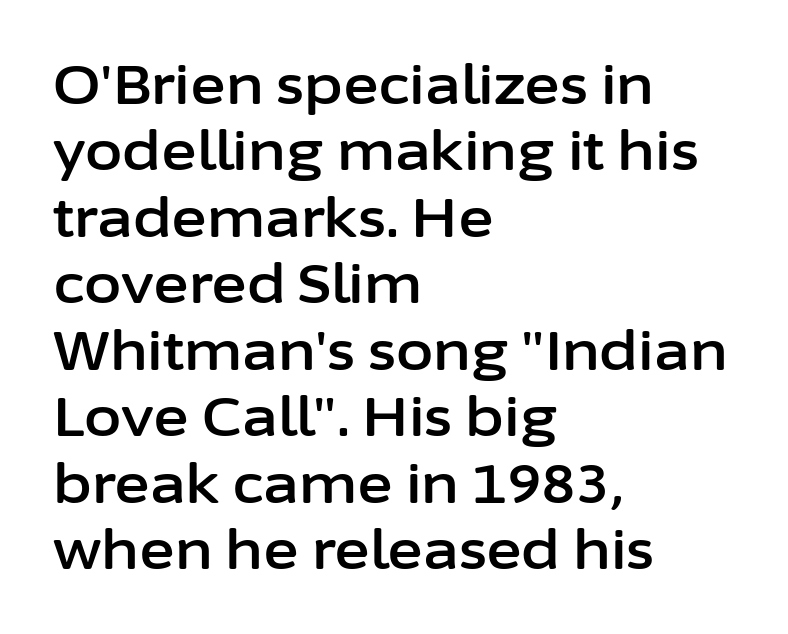
The image shows 54 px sans-serif type, upright; set left-aligned, line spacing 1.23x, normal letter spacing, not underlined; low stroke contrast and a medium x-height.
